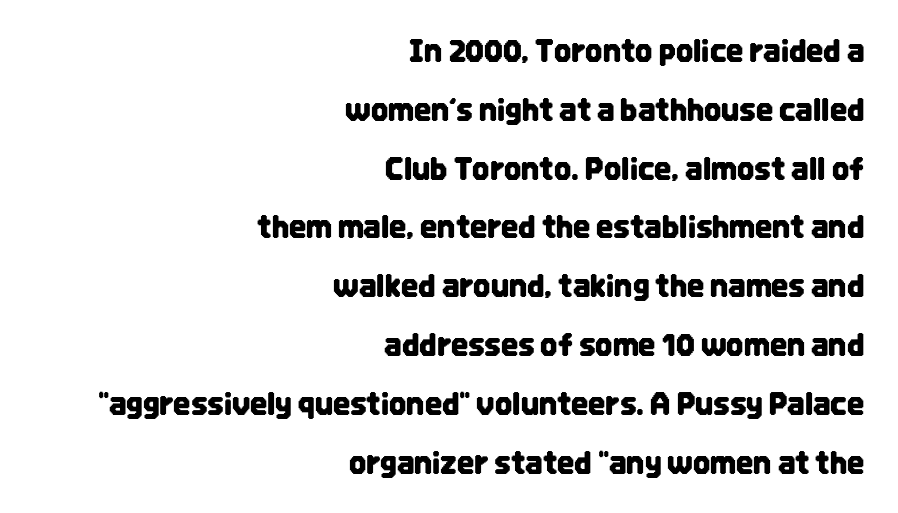
{"serif": "no", "italic": "no", "width": "condensed", "stroke_contrast": "low", "x_height": "large", "monospaced": "no", "underline": "no", "align": "right", "line_spacing": "loose", "line_spacing_ratio": 1.96, "letter_spacing": "normal", "letter_spacing_em": 0.0, "glyph_px": 30}
